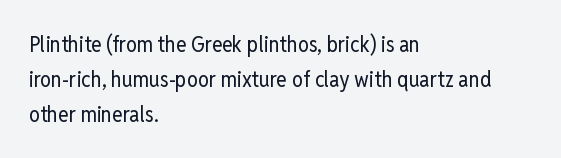
The image shows 22 px text type, upright; set left-aligned, normal line spacing (1.59x), normal letter spacing, not underlined.
